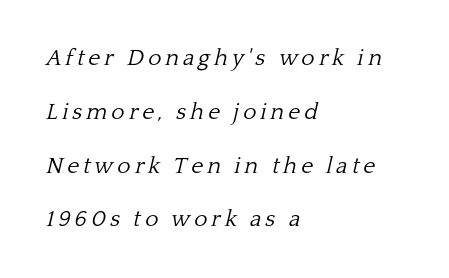
The image shows 23 px text type, italic (leaning right); set left-aligned, loose line spacing (2.34x), not underlined.
